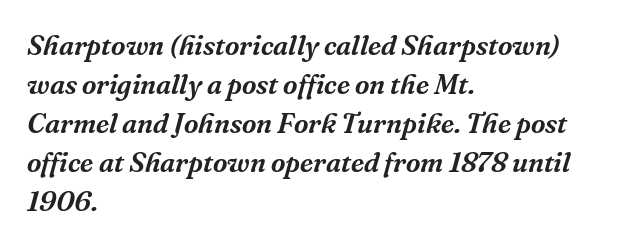
Q: Is the text italic (slanted)? A: Yes, it leans right by about 16 degrees.
Q: Is the typeface a serif or a sans-serif typeface? A: Serif.
Q: Is the text underlined? A: No.
Q: How is the paragraph aligned? A: Left-aligned.
Q: Is the spacing between letters normal or unusually wide? A: Normal.
Q: Is the spacing between lines tight, normal or loose? A: Normal.
Q: Width (condensed, normal, or wide)? A: Normal.
Q: Stroke contrast? A: Medium.
Q: x-height? A: Medium.
Q: Monospaced? A: No.
